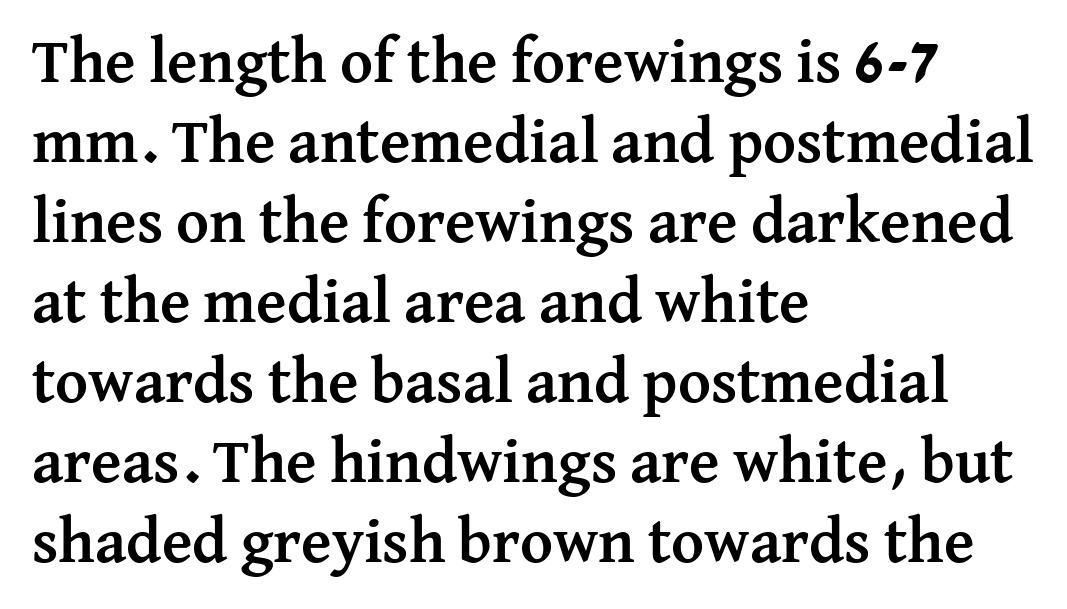
Q: Is the text bold? A: Yes.
Q: Is the text italic (slanted)? A: No, it is upright.
Q: Is the typeface a serif or a sans-serif typeface? A: Serif.
Q: Is the text underlined? A: No.
Q: How is the paragraph aligned? A: Left-aligned.
Q: Is the spacing between letters normal or unusually wide? A: Normal.
Q: Is the spacing between lines tight, normal or loose? A: Normal.
Q: Width (condensed, normal, or wide)? A: Normal.
Q: Stroke contrast? A: Medium.
Q: x-height? A: Medium.
Q: Monospaced? A: No.
